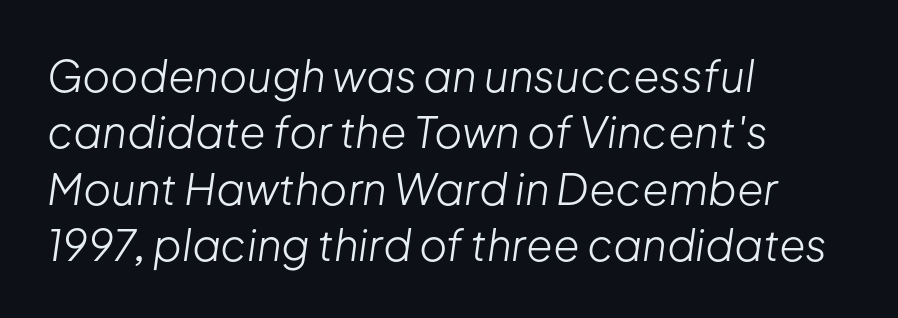
{"italic": "yes", "lean": "right", "slant_degrees": 8, "bold": "no", "weight": "light", "width": "normal", "stroke_contrast": "low", "x_height": "medium", "monospaced": "no", "underline": "no", "align": "left", "line_spacing": "normal", "line_spacing_ratio": 1.31, "letter_spacing": "normal", "letter_spacing_em": 0.0, "glyph_px": 43}
